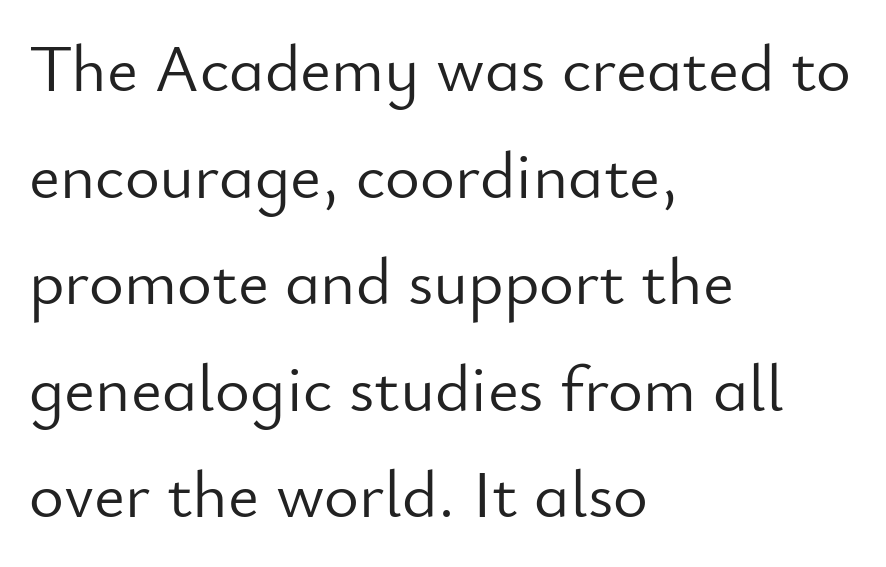
{"serif": "no", "italic": "no", "bold": "no", "weight": "light", "width": "normal", "stroke_contrast": "low", "x_height": "small", "monospaced": "no", "underline": "no", "align": "left", "line_spacing": "normal", "line_spacing_ratio": 1.59, "letter_spacing": "normal", "letter_spacing_em": 0.0, "glyph_px": 67}
